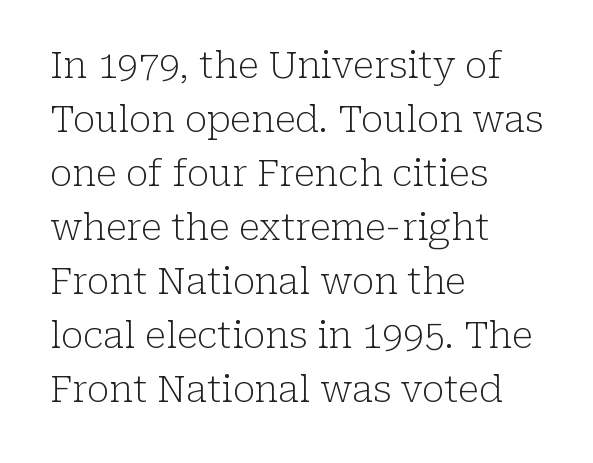
Q: Is the text bold? A: No.
Q: Is the text italic (slanted)? A: No, it is upright.
Q: Is the typeface a serif or a sans-serif typeface? A: Serif.
Q: Is the text underlined? A: No.
Q: How is the paragraph aligned? A: Left-aligned.
Q: Is the spacing between letters normal or unusually wide? A: Normal.
Q: Is the spacing between lines tight, normal or loose? A: Normal.
Q: Width (condensed, normal, or wide)? A: Normal.
Q: Stroke contrast? A: Low.
Q: x-height? A: Medium.
Q: Monospaced? A: No.
